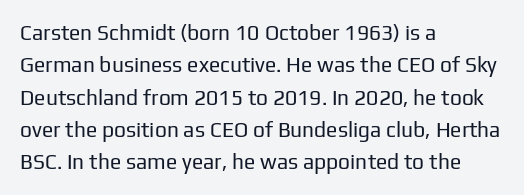
{"italic": "no", "bold": "no", "underline": "no", "align": "left", "line_spacing": "normal", "line_spacing_ratio": 1.54, "letter_spacing": "normal", "letter_spacing_em": 0.0, "glyph_px": 21}
